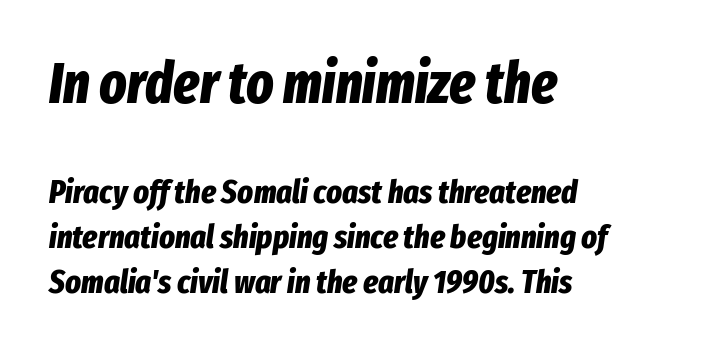
{"italic": "yes", "lean": "right", "slant_degrees": 8, "bold": "yes", "weight": "bold", "width": "condensed", "stroke_contrast": "low", "x_height": "medium", "monospaced": "no", "underline": "no", "align": "left", "line_spacing": "normal", "line_spacing_ratio": 1.36, "letter_spacing": "normal", "letter_spacing_em": 0.0, "larger_block": "first", "size_ratio": 1.73, "glyph_px": 57}
